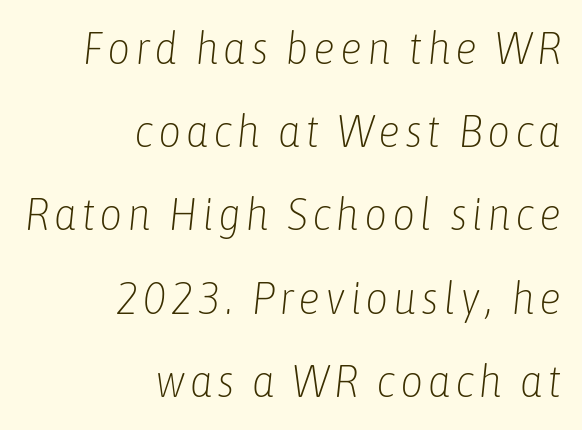
The image shows 45 px light, condensed type, italic (leaning right); set right-aligned, line spacing 1.85x, not underlined; low stroke contrast and a medium x-height.
